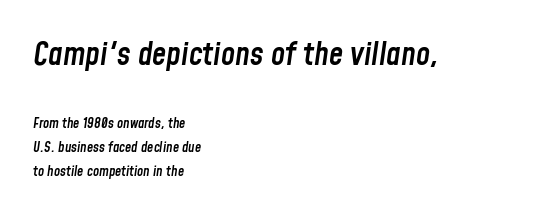
Q: Is the text bold? A: Semi-bold.
Q: Is the text italic (slanted)? A: Yes, it leans right by about 8 degrees.
Q: Is the text underlined? A: No.
Q: How is the paragraph aligned? A: Left-aligned.
Q: Is the spacing between letters normal or unusually wide? A: Normal.
Q: Which block of text is set in a larger size, the first (top) or the second (bottom)? A: The first (top) one.
Q: Width (condensed, normal, or wide)? A: Condensed.
Q: Stroke contrast? A: Low.
Q: x-height? A: Medium.
Q: Monospaced? A: No.
